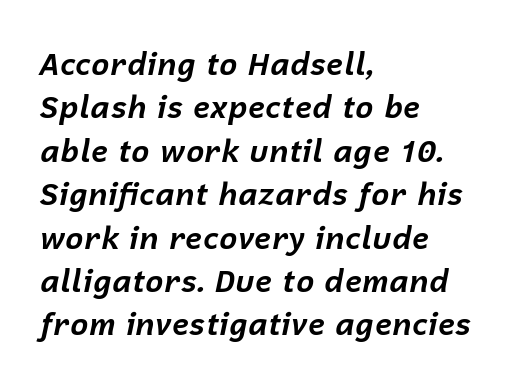
Q: Is the text bold? A: Yes.
Q: Is the text italic (slanted)? A: Yes, it leans right by about 12 degrees.
Q: Is the text underlined? A: No.
Q: How is the paragraph aligned? A: Left-aligned.
Q: Is the spacing between letters normal or unusually wide? A: Normal.
Q: Is the spacing between lines tight, normal or loose? A: Normal.
Q: Width (condensed, normal, or wide)? A: Normal.
Q: Stroke contrast? A: Low.
Q: x-height? A: Medium.
Q: Monospaced? A: No.
